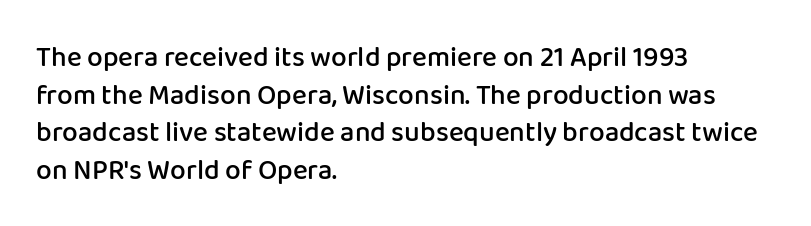
Q: Is the text bold? A: Semi-bold.
Q: Is the text italic (slanted)? A: No, it is upright.
Q: Is the typeface a serif or a sans-serif typeface? A: Sans-serif.
Q: Is the text underlined? A: No.
Q: How is the paragraph aligned? A: Left-aligned.
Q: Is the spacing between letters normal or unusually wide? A: Normal.
Q: Is the spacing between lines tight, normal or loose? A: Normal.
Q: Width (condensed, normal, or wide)? A: Normal.
Q: Stroke contrast? A: Low.
Q: x-height? A: Medium.
Q: Monospaced? A: No.
